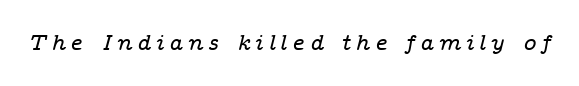
The image shows 22 px text type, italic (leaning right); set unusually wide letter spacing (+0.22 em), not underlined.
